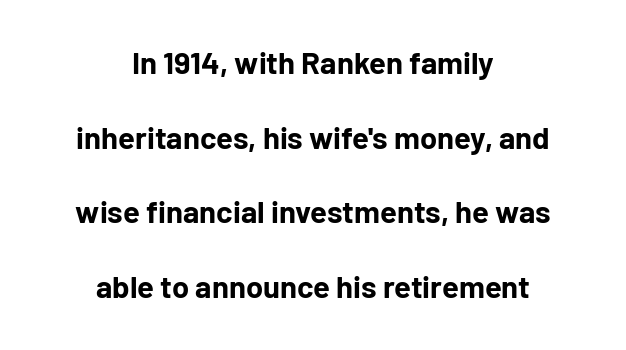
Q: Is the text bold? A: Yes.
Q: Is the text italic (slanted)? A: No, it is upright.
Q: Is the typeface a serif or a sans-serif typeface? A: Sans-serif.
Q: Is the text underlined? A: No.
Q: How is the paragraph aligned? A: Centered.
Q: Is the spacing between letters normal or unusually wide? A: Normal.
Q: Is the spacing between lines tight, normal or loose? A: Loose.
Q: Width (condensed, normal, or wide)? A: Normal.
Q: Stroke contrast? A: Low.
Q: x-height? A: Medium.
Q: Monospaced? A: No.
